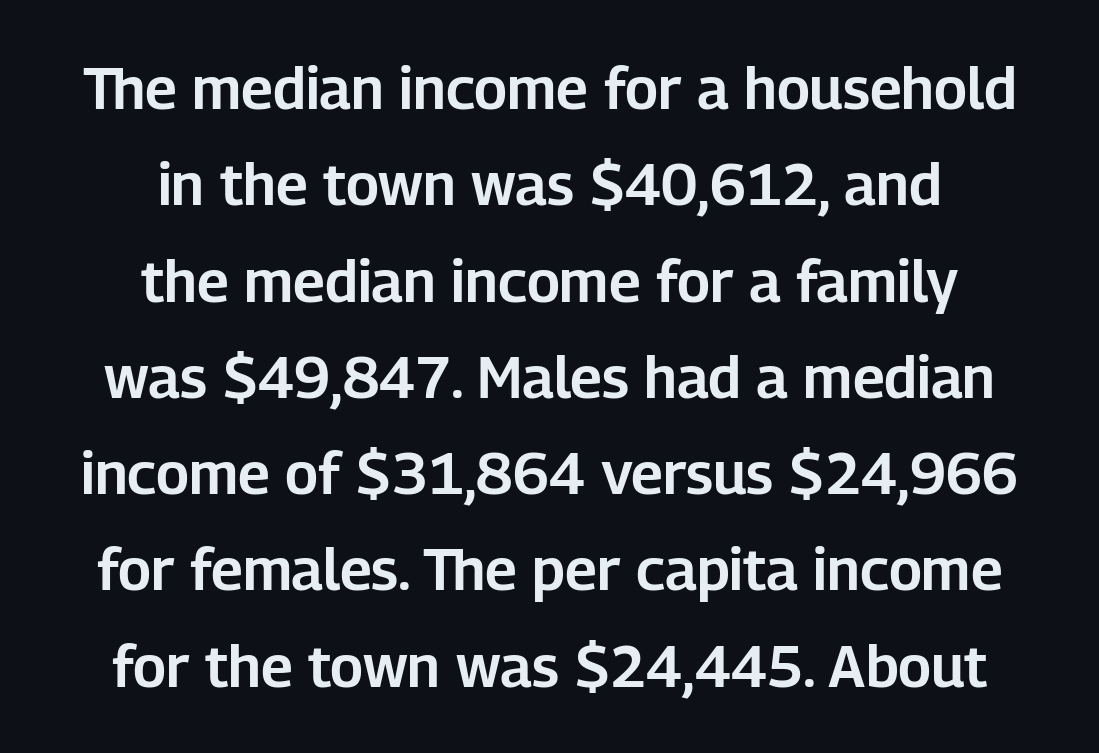
Q: Is the text italic (slanted)? A: No, it is upright.
Q: Is the typeface a serif or a sans-serif typeface? A: Sans-serif.
Q: Is the text underlined? A: No.
Q: How is the paragraph aligned? A: Centered.
Q: Is the spacing between letters normal or unusually wide? A: Normal.
Q: Is the spacing between lines tight, normal or loose? A: Normal.
Q: Width (condensed, normal, or wide)? A: Normal.
Q: Stroke contrast? A: Low.
Q: x-height? A: Medium.
Q: Monospaced? A: No.
